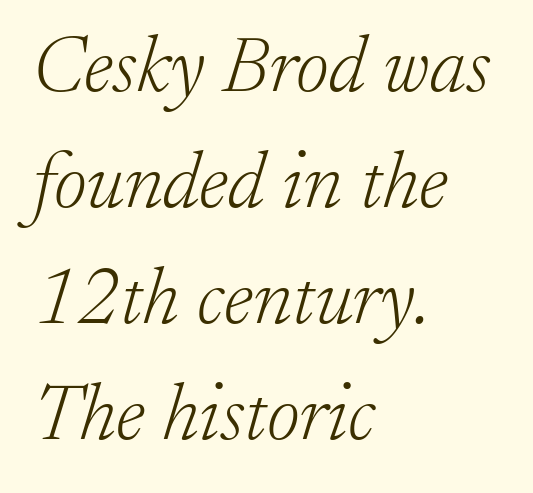
The image shows 80 px light serif type, italic (leaning right); set left-aligned, normal line spacing (1.45x), normal letter spacing, not underlined; low stroke contrast and a small x-height.
